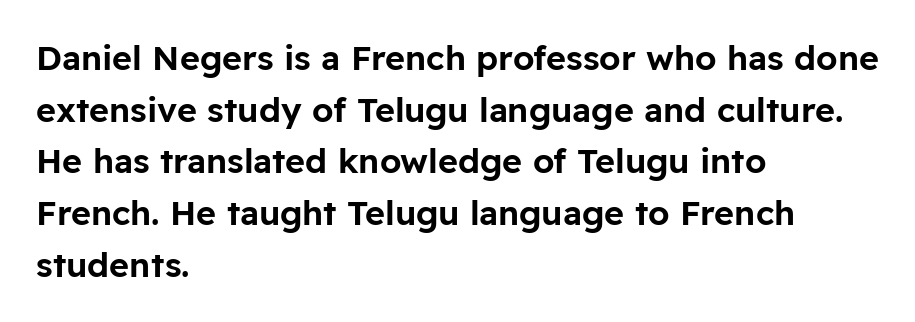
The image shows 34 px sans-serif type, upright; set left-aligned, normal line spacing (1.52x), normal letter spacing, not underlined; low stroke contrast and a medium x-height.
